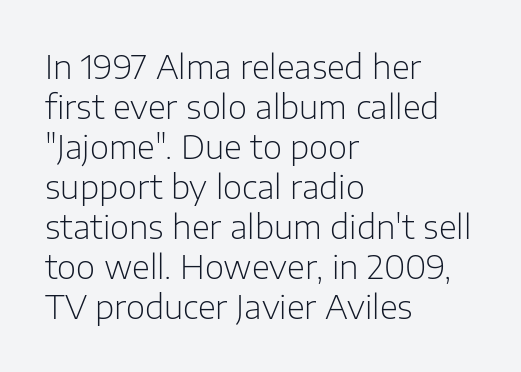
{"serif": "no", "italic": "no", "bold": "no", "weight": "light", "width": "normal", "stroke_contrast": "low", "x_height": "medium", "monospaced": "no", "underline": "no", "align": "left", "line_spacing_ratio": 1.21, "letter_spacing": "normal", "letter_spacing_em": 0.0, "glyph_px": 33}
